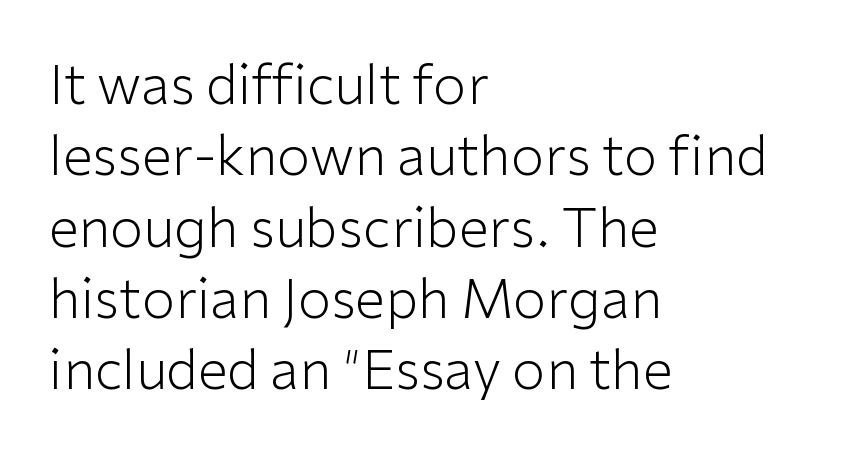
Q: Is the text bold? A: No.
Q: Is the text italic (slanted)? A: No, it is upright.
Q: Is the typeface a serif or a sans-serif typeface? A: Sans-serif.
Q: Is the text underlined? A: No.
Q: How is the paragraph aligned? A: Left-aligned.
Q: Is the spacing between letters normal or unusually wide? A: Normal.
Q: Is the spacing between lines tight, normal or loose? A: Normal.
Q: Width (condensed, normal, or wide)? A: Normal.
Q: Stroke contrast? A: Low.
Q: x-height? A: Medium.
Q: Monospaced? A: No.
